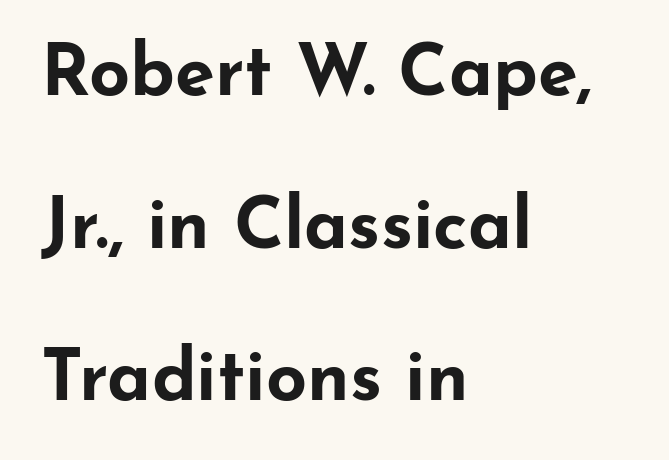
Notice how thick the strokes are: this is what a full bold looks like. The lines are spread far apart with generous leading. Upright lettering throughout. Any mark beneath the type? The region is blank. Here the glyphs are tracked normally, forming tight word shapes. Stroke terminals: plain, sans-serif.
